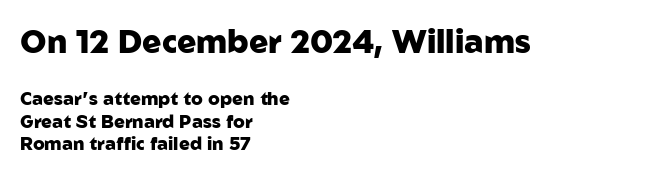
{"serif": "no", "italic": "no", "bold": "yes", "weight": "heavy", "width": "normal", "stroke_contrast": "low", "x_height": "medium", "monospaced": "no", "underline": "no", "align": "left", "line_spacing": "normal", "line_spacing_ratio": 1.26, "letter_spacing": "normal", "letter_spacing_em": 0.0, "larger_block": "first", "size_ratio": 1.78, "glyph_px": 32}
